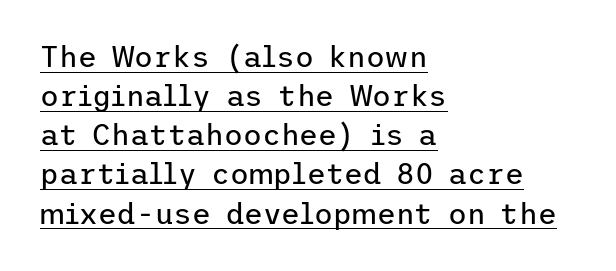
The image shows 29 px regular-weight sans-serif type, upright; set left-aligned, normal line spacing (1.35x), normal letter spacing, underlined; low stroke contrast and a medium x-height.
